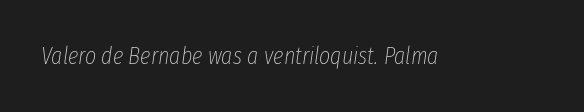
The specimen omits any rule beneath the text block's lines. Is the stroke heavy? The answer is a plain regular-or-lighter. Compared with typical body copy, the letter spacing here is the same. The letters are slanted; this is an italic face.
